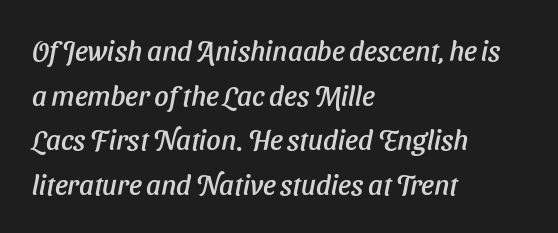
{"width": "normal", "stroke_contrast": "low", "x_height": "medium", "monospaced": "no", "underline": "no", "align": "left", "line_spacing": "normal", "line_spacing_ratio": 1.59, "letter_spacing": "normal", "letter_spacing_em": 0.0, "glyph_px": 28}
